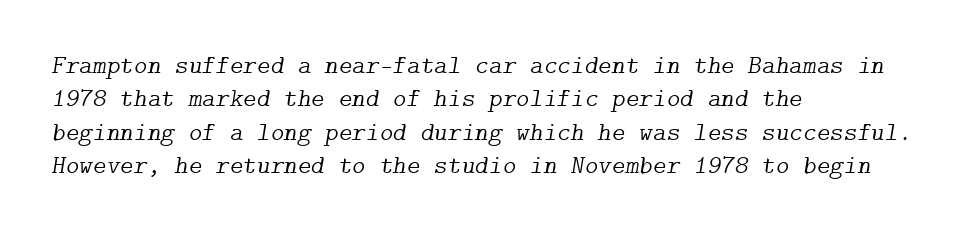
The image shows 26 px text type, italic (leaning right); set left-aligned, normal line spacing (1.28x), normal letter spacing, not underlined.
